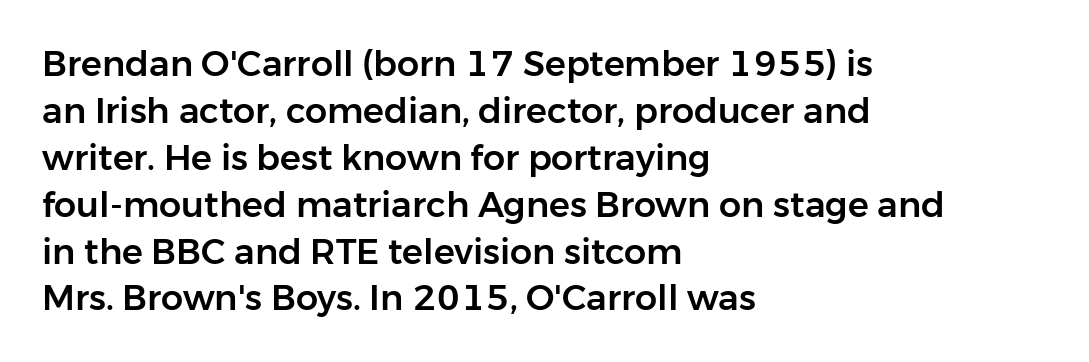
The image shows 35 px sans-serif type, upright; set left-aligned, normal line spacing (1.34x), normal letter spacing, not underlined; low stroke contrast and a medium x-height.
